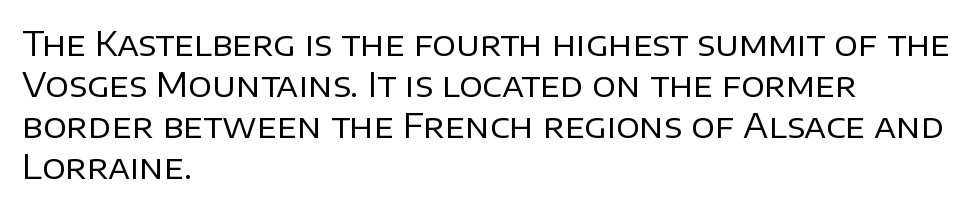
Style check: upright. Teacher's note: observe the even left margin — that is flush-left alignment. Nope, no serifs anywhere on these letters. Spacing between characters is what you'd get straight out of the box. Plain, unruled lines of type. Proportional: the letters do not fall into vertical columns.
